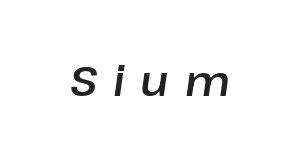
Honestly, the letter spacing is so wide it's the main thing you notice. Decoration check: the copy has no underline. The whole block is typeset with a tilt. Each letter keeps its own natural width here, so spacing adapts to shape.
